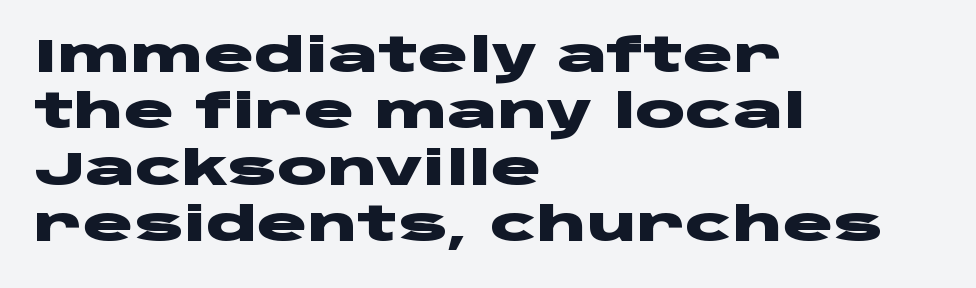
Q: Is the text bold? A: Yes.
Q: Is the text italic (slanted)? A: No, it is upright.
Q: Is the typeface a serif or a sans-serif typeface? A: Sans-serif.
Q: Is the text underlined? A: No.
Q: How is the paragraph aligned? A: Left-aligned.
Q: Is the spacing between letters normal or unusually wide? A: Normal.
Q: Width (condensed, normal, or wide)? A: Wide.
Q: Stroke contrast? A: Low.
Q: x-height? A: Large.
Q: Monospaced? A: No.
